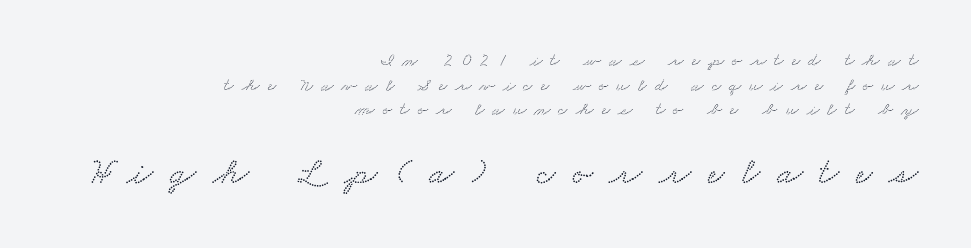
Unlike a clean sans, this face finishes its strokes with serifs. Here the designer chose a conventional face with non-uniform glyph widths. Caption: upper text group reduced, lower text group enlarged. Interline gaps are of average width in this sample.
